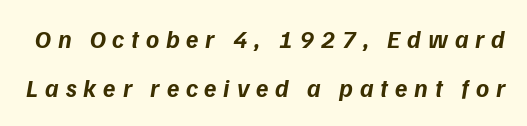
The zone under the glyphs is completely vacant. An italicized treatment has been applied to the whole sample. Display-style spreading of the glyphs; the letterfit is very open. I'd describe the lettering as bold — thick and assertive.
